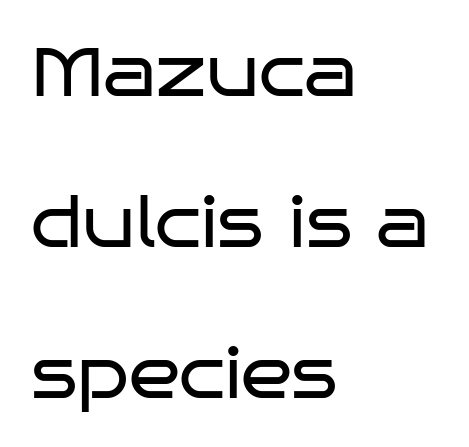
Q: Is the text bold? A: No.
Q: Is the text italic (slanted)? A: No, it is upright.
Q: Is the typeface a serif or a sans-serif typeface? A: Sans-serif.
Q: Is the text underlined? A: No.
Q: How is the paragraph aligned? A: Left-aligned.
Q: Is the spacing between letters normal or unusually wide? A: Normal.
Q: Is the spacing between lines tight, normal or loose? A: Loose.
Q: Width (condensed, normal, or wide)? A: Wide.
Q: Stroke contrast? A: Low.
Q: x-height? A: Large.
Q: Monospaced? A: No.
